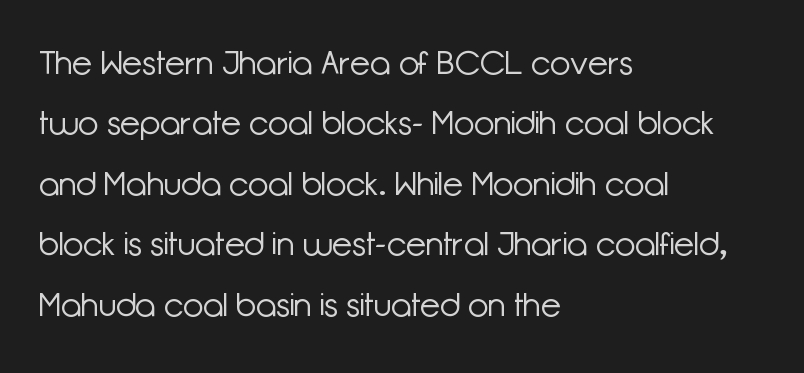
The image shows 33 px light sans-serif type, upright; set left-aligned, line spacing 1.83x, normal letter spacing, not underlined; low stroke contrast and a medium x-height.
